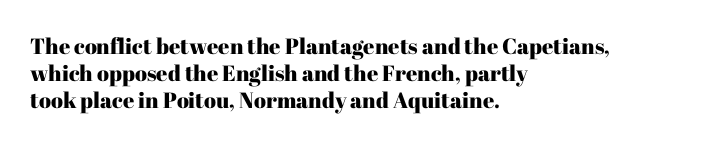
Is the block centered? No — it sits flush against the left margin. Beneath every word, the page is bare. What stands out about the letter spacing? Nothing — it is the standard amount. The lettering stays uniformly vertical, giving the passage a roman look.
